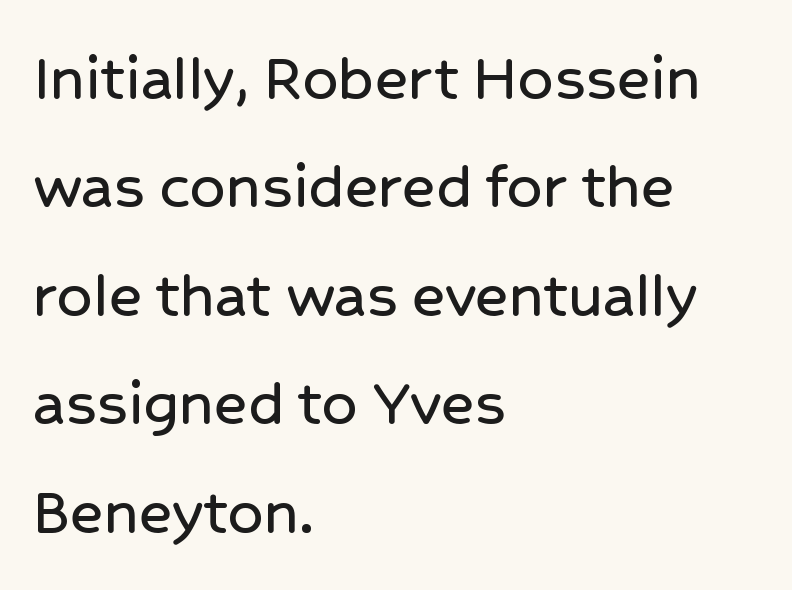
Q: Is the text italic (slanted)? A: No, it is upright.
Q: Is the typeface a serif or a sans-serif typeface? A: Sans-serif.
Q: Is the text underlined? A: No.
Q: How is the paragraph aligned? A: Left-aligned.
Q: Is the spacing between letters normal or unusually wide? A: Normal.
Q: Is the spacing between lines tight, normal or loose? A: Normal.
Q: Width (condensed, normal, or wide)? A: Normal.
Q: Stroke contrast? A: Low.
Q: x-height? A: Medium.
Q: Monospaced? A: No.
